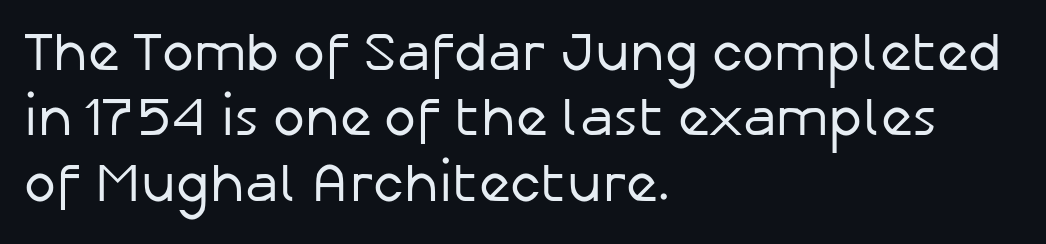
{"serif": "no", "italic": "no", "bold": "no", "weight": "regular", "width": "normal", "stroke_contrast": "low", "x_height": "medium", "monospaced": "no", "underline": "no", "align": "left", "line_spacing_ratio": 1.21, "letter_spacing": "normal", "letter_spacing_em": 0.0, "glyph_px": 54}
